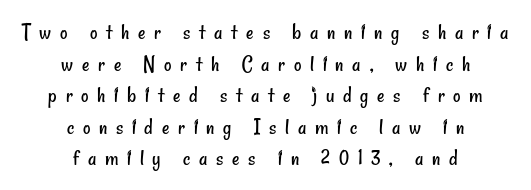
{"bold": "no", "underline": "no", "align": "center", "line_spacing": "normal", "line_spacing_ratio": 1.37, "letter_spacing": "wide", "letter_spacing_em": 0.38, "glyph_px": 23}
